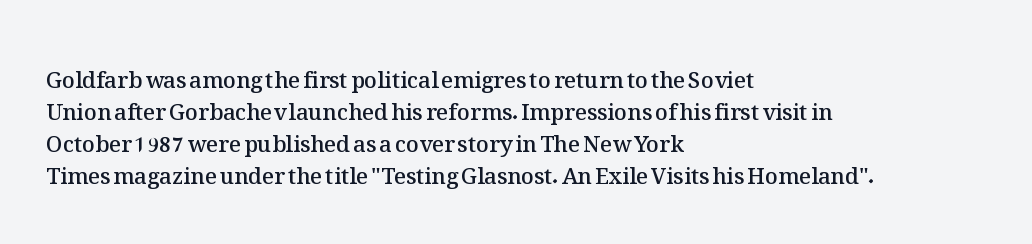
The image shows 22 px text type, upright; set left-aligned, normal line spacing (1.45x), normal letter spacing, not underlined.
